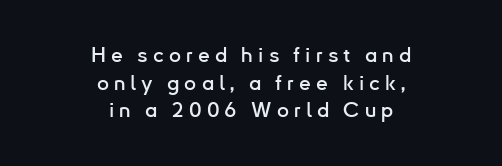
{"italic": "no", "underline": "no", "align": "center", "line_spacing": "normal", "line_spacing_ratio": 1.31, "letter_spacing": "wide", "letter_spacing_em": 0.24, "glyph_px": 21}
